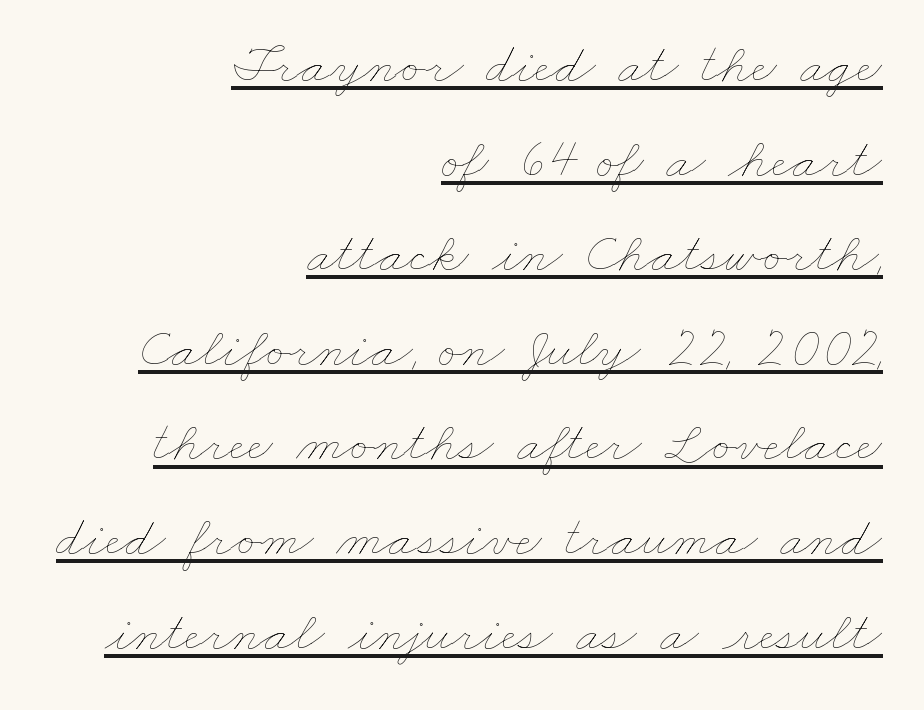
Q: Is the text bold? A: No.
Q: Is the text underlined? A: Yes.
Q: How is the paragraph aligned? A: Right-aligned.
Q: Is the spacing between letters normal or unusually wide? A: Normal.
Q: Is the spacing between lines tight, normal or loose? A: Normal.
Q: Width (condensed, normal, or wide)? A: Wide.
Q: Stroke contrast? A: Low.
Q: x-height? A: Small.
Q: Monospaced? A: No.
